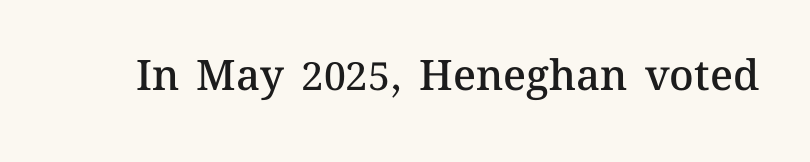
The image shows 42 px semibold type, upright; set normal letter spacing, not underlined; medium stroke contrast and a medium x-height.
